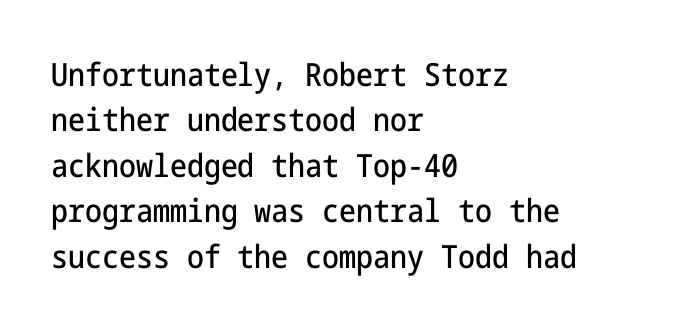
To sum up the face: it is a sans, with no serifs. Leftover space on each line is placed entirely after the last word. Observe the ordinary spacing: letters are neighbours, not strangers. Rendered with straight, roman letterforms. Reading down the column, the eye jumps a familiar distance to each next line.
